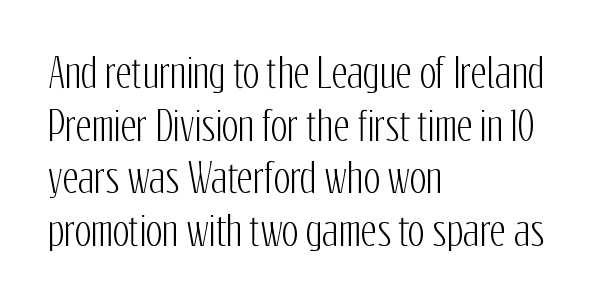
Q: Is the text italic (slanted)? A: No, it is upright.
Q: Is the typeface a serif or a sans-serif typeface? A: Sans-serif.
Q: Is the text underlined? A: No.
Q: How is the paragraph aligned? A: Left-aligned.
Q: Is the spacing between letters normal or unusually wide? A: Normal.
Q: Is the spacing between lines tight, normal or loose? A: Normal.
Q: Width (condensed, normal, or wide)? A: Condensed.
Q: Stroke contrast? A: Low.
Q: x-height? A: Medium.
Q: Monospaced? A: No.
